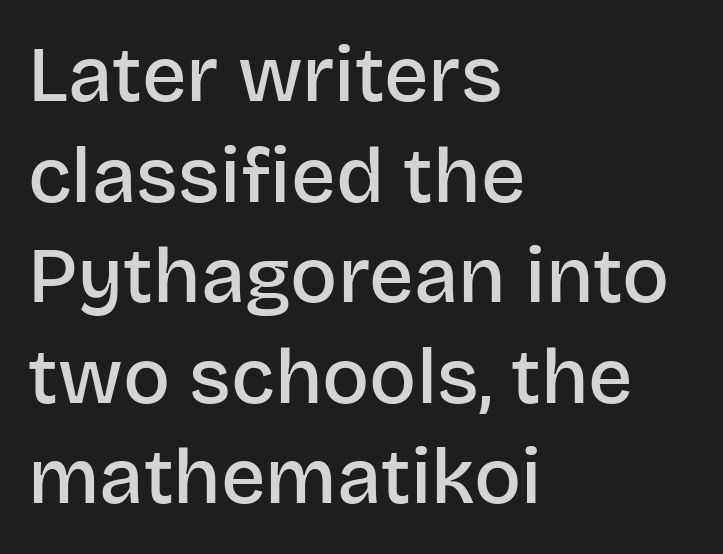
Q: Is the text bold? A: Semi-bold.
Q: Is the text italic (slanted)? A: No, it is upright.
Q: Is the typeface a serif or a sans-serif typeface? A: Sans-serif.
Q: Is the text underlined? A: No.
Q: How is the paragraph aligned? A: Left-aligned.
Q: Is the spacing between letters normal or unusually wide? A: Normal.
Q: Is the spacing between lines tight, normal or loose? A: Normal.
Q: Width (condensed, normal, or wide)? A: Normal.
Q: Stroke contrast? A: Low.
Q: x-height? A: Large.
Q: Monospaced? A: No.
